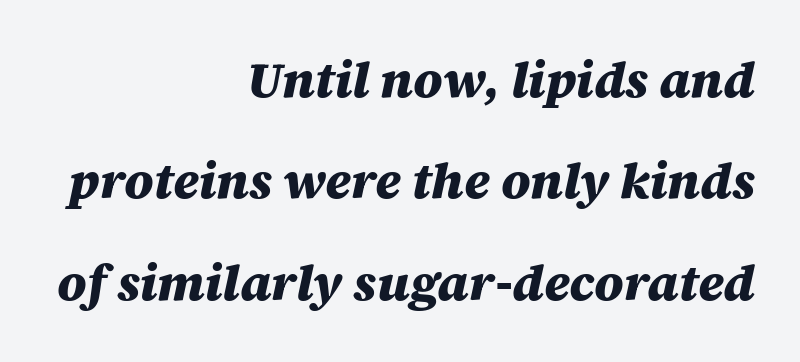
{"italic": "yes", "lean": "right", "slant_degrees": 12, "bold": "yes", "weight": "heavy", "width": "normal", "stroke_contrast": "medium", "x_height": "large", "monospaced": "no", "underline": "no", "align": "right", "line_spacing": "loose", "line_spacing_ratio": 2.03, "letter_spacing": "normal", "letter_spacing_em": 0.0, "glyph_px": 50}
